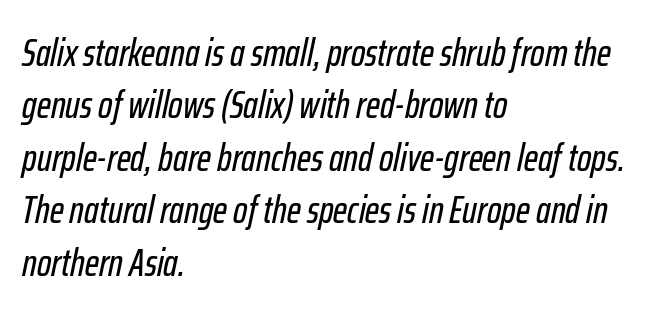
The image shows 38 px condensed type, italic (leaning right); set left-aligned, normal line spacing (1.38x), normal letter spacing, not underlined; low stroke contrast and a medium x-height.
